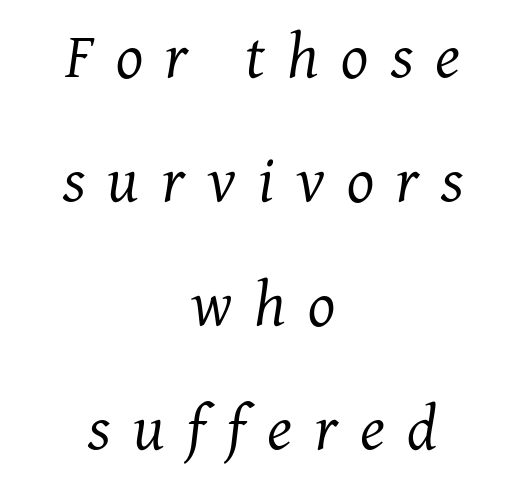
{"serif": "yes", "italic": "yes", "lean": "right", "slant_degrees": 7, "bold": "no", "weight": "regular", "width": "normal", "stroke_contrast": "medium", "x_height": "medium", "monospaced": "no", "underline": "no", "align": "center", "line_spacing": "loose", "line_spacing_ratio": 1.94, "letter_spacing": "wide", "letter_spacing_em": 0.35, "glyph_px": 64}
